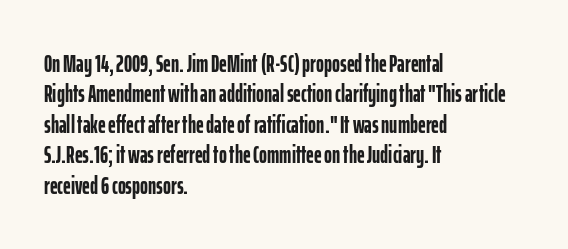
Q: Is the text bold? A: Yes.
Q: Is the text italic (slanted)? A: No, it is upright.
Q: Is the text underlined? A: No.
Q: How is the paragraph aligned? A: Left-aligned.
Q: Is the spacing between letters normal or unusually wide? A: Normal.
Q: Is the spacing between lines tight, normal or loose? A: Normal.
